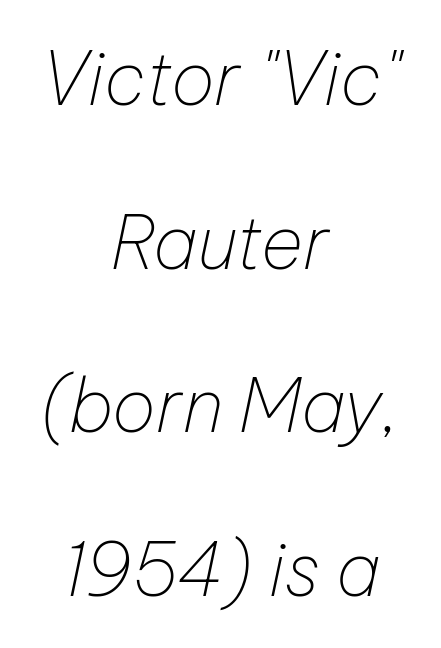
The lettering tilts uniformly, giving the passage an italic look. The line texture is even and compact thanks to regular tracking. The area under the type is left untouched. Notice the wide empty band between every row — that's loose leading.
